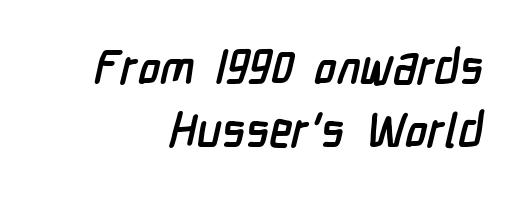
The image shows 47 px semibold, condensed sans-serif type; set right-aligned, normal line spacing (1.33x), normal letter spacing, not underlined; low stroke contrast and a medium x-height.
